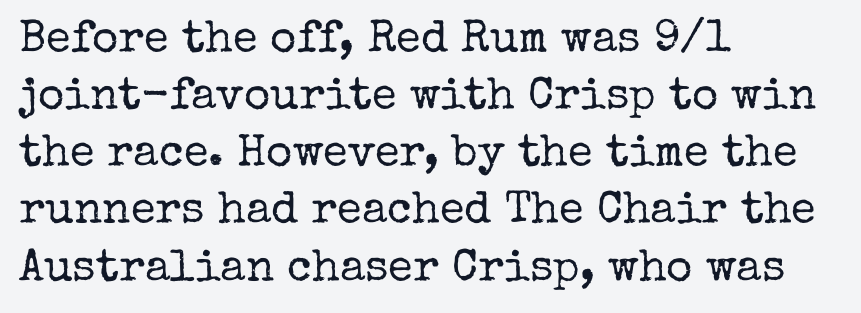
Q: Is the text bold? A: No.
Q: Is the text italic (slanted)? A: No, it is upright.
Q: Is the typeface a serif or a sans-serif typeface? A: Serif.
Q: Is the text underlined? A: No.
Q: How is the paragraph aligned? A: Left-aligned.
Q: Is the spacing between letters normal or unusually wide? A: Normal.
Q: Is the spacing between lines tight, normal or loose? A: Normal.
Q: Width (condensed, normal, or wide)? A: Normal.
Q: Stroke contrast? A: Low.
Q: x-height? A: Medium.
Q: Monospaced? A: No.
